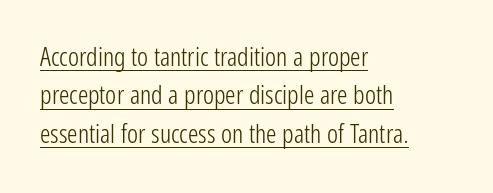
Q: Is the text bold? A: No.
Q: Is the text italic (slanted)? A: No, it is upright.
Q: Is the text underlined? A: Yes.
Q: How is the paragraph aligned? A: Left-aligned.
Q: Is the spacing between letters normal or unusually wide? A: Normal.
Q: Is the spacing between lines tight, normal or loose? A: Normal.
